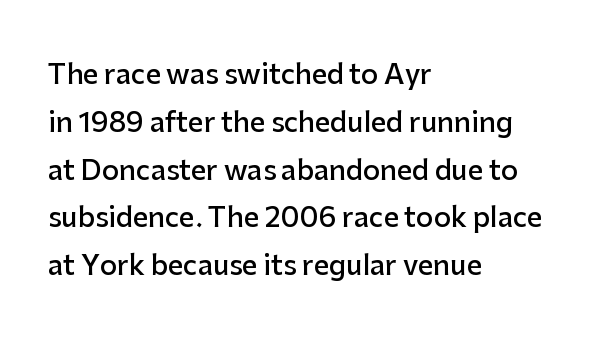
{"italic": "no", "bold": "semi", "underline": "no", "align": "left", "line_spacing_ratio": 1.77, "letter_spacing": "normal", "letter_spacing_em": 0.0, "glyph_px": 27}
